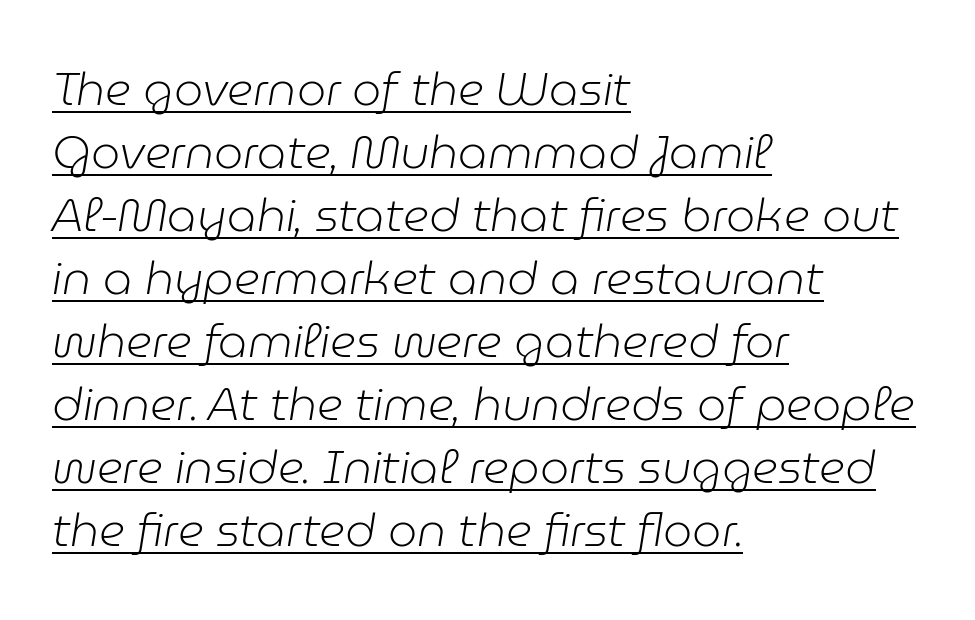
{"italic": "yes", "lean": "right", "slant_degrees": 9, "bold": "no", "weight": "light", "width": "normal", "stroke_contrast": "low", "x_height": "medium", "monospaced": "no", "underline": "yes", "align": "left", "line_spacing": "normal", "line_spacing_ratio": 1.37, "letter_spacing": "normal", "letter_spacing_em": 0.0, "glyph_px": 46}
